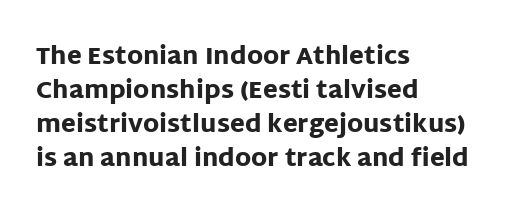
The image shows 24 px bold type, upright; set left-aligned, normal line spacing (1.42x), normal letter spacing, not underlined.
